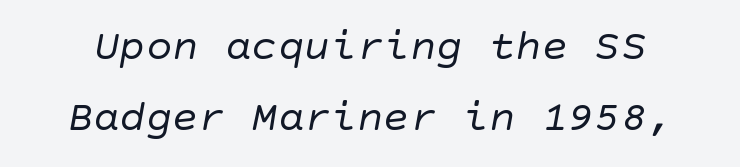
{"serif": "no", "bold": "no", "weight": "regular", "width": "normal", "stroke_contrast": "low", "x_height": "large", "underline": "no", "line_spacing": "normal", "line_spacing_ratio": 1.61, "letter_spacing": "normal", "letter_spacing_em": 0.0, "glyph_px": 44}
